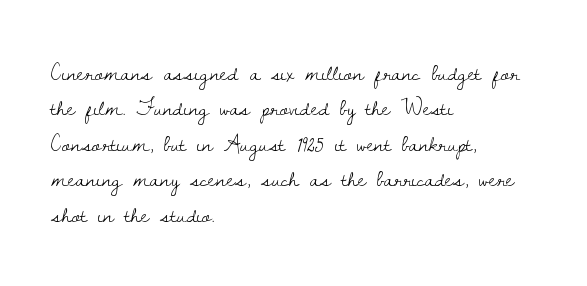
Q: Is the text bold? A: No.
Q: Is the text italic (slanted)? A: Yes.
Q: Is the text underlined? A: No.
Q: How is the paragraph aligned? A: Left-aligned.
Q: Is the spacing between letters normal or unusually wide? A: Normal.
Q: Is the spacing between lines tight, normal or loose? A: Normal.
